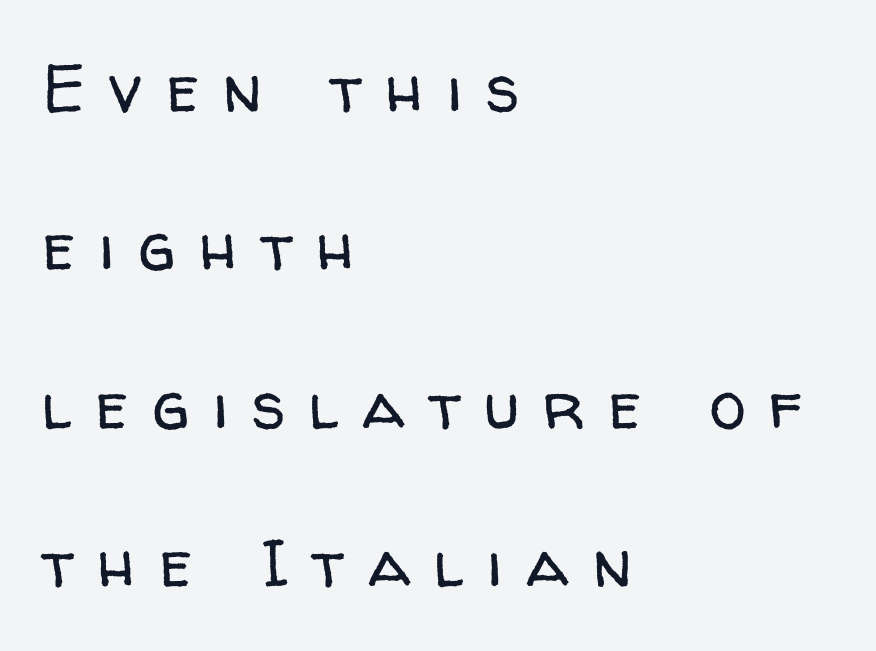
{"serif": "no", "italic": "no", "bold": "no", "weight": "regular", "width": "normal", "stroke_contrast": "low", "x_height": "medium", "monospaced": "no", "underline": "no", "align": "left", "line_spacing": "loose", "line_spacing_ratio": 2.4, "letter_spacing": "wide", "letter_spacing_em": 0.36, "glyph_px": 66}
